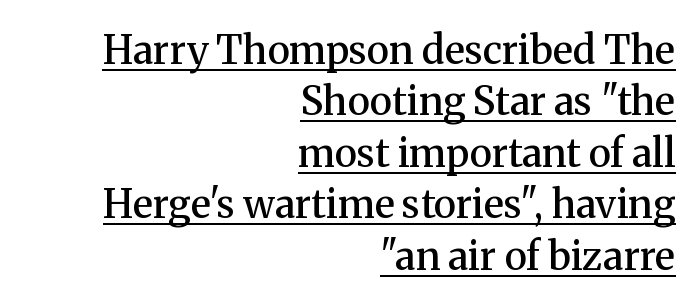
{"serif": "yes", "italic": "no", "bold": "semi", "weight": "semibold", "width": "normal", "stroke_contrast": "medium", "x_height": "medium", "monospaced": "no", "underline": "yes", "align": "right", "line_spacing": "normal", "line_spacing_ratio": 1.32, "letter_spacing": "normal", "letter_spacing_em": 0.0, "glyph_px": 39}
